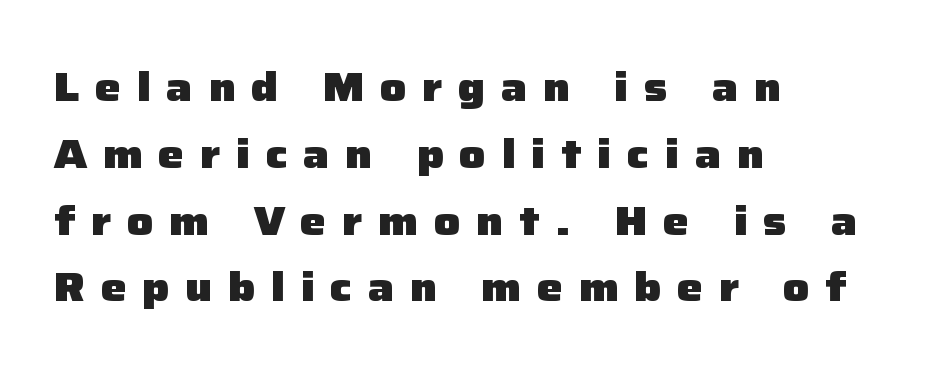
The image shows 41 px heavy sans-serif type, upright; set left-aligned, normal line spacing (1.63x), unusually wide letter spacing (+0.38 em), not underlined; low stroke contrast and a medium x-height.
